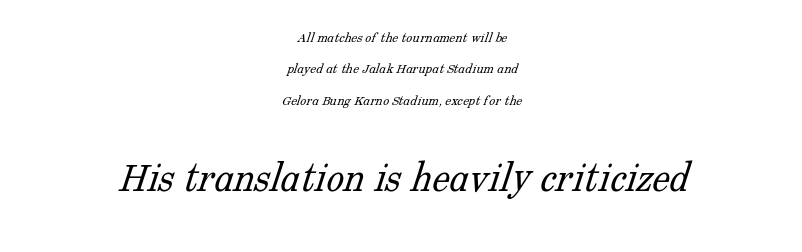
Q: Is the text bold? A: No.
Q: Is the typeface a serif or a sans-serif typeface? A: Serif.
Q: Is the text underlined? A: No.
Q: How is the paragraph aligned? A: Centered.
Q: Is the spacing between letters normal or unusually wide? A: Normal.
Q: Is the spacing between lines tight, normal or loose? A: Loose.
Q: Which block of text is set in a larger size, the first (top) or the second (bottom)? A: The second (bottom) one.
Q: Width (condensed, normal, or wide)? A: Normal.
Q: Stroke contrast? A: Low.
Q: x-height? A: Medium.
Q: Monospaced? A: No.
